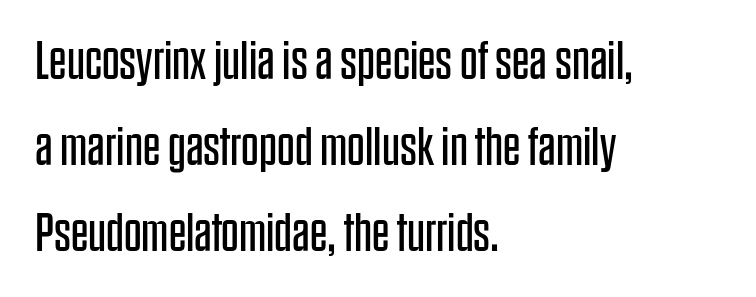
Q: Is the text bold? A: No.
Q: Is the text italic (slanted)? A: No, it is upright.
Q: Is the typeface a serif or a sans-serif typeface? A: Sans-serif.
Q: Is the text underlined? A: No.
Q: How is the paragraph aligned? A: Left-aligned.
Q: Is the spacing between letters normal or unusually wide? A: Normal.
Q: Is the spacing between lines tight, normal or loose? A: Normal.
Q: Width (condensed, normal, or wide)? A: Condensed.
Q: Stroke contrast? A: Low.
Q: x-height? A: Large.
Q: Monospaced? A: No.
